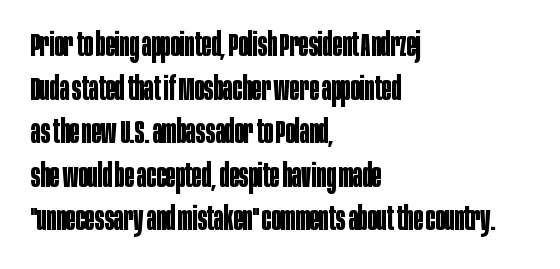
Q: Is the text bold? A: Yes.
Q: Is the text italic (slanted)? A: No, it is upright.
Q: Is the typeface a serif or a sans-serif typeface? A: Sans-serif.
Q: Is the text underlined? A: No.
Q: How is the paragraph aligned? A: Left-aligned.
Q: Is the spacing between letters normal or unusually wide? A: Normal.
Q: Is the spacing between lines tight, normal or loose? A: Normal.
Q: Width (condensed, normal, or wide)? A: Condensed.
Q: Stroke contrast? A: Low.
Q: x-height? A: Large.
Q: Monospaced? A: No.
